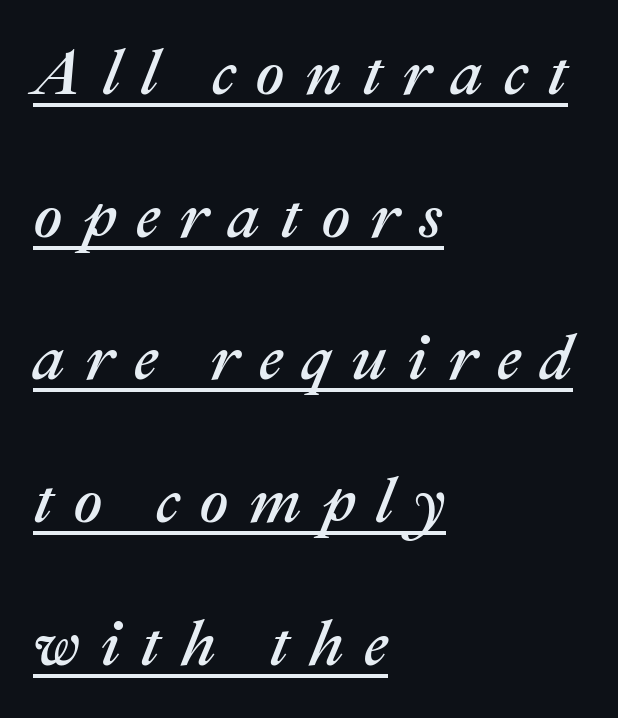
The image shows 64 px text type, italic (leaning right); set left-aligned, loose line spacing (2.23x), unusually wide letter spacing (+0.31 em), underlined; medium stroke contrast and a medium x-height.
